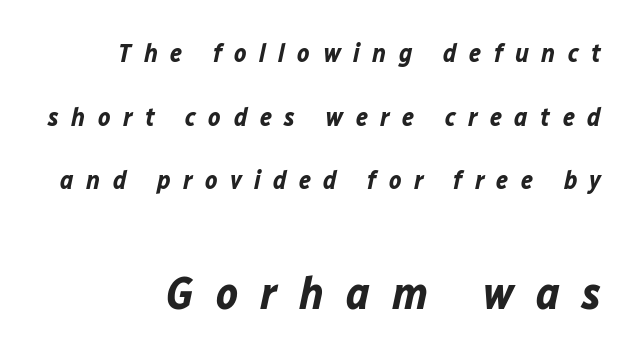
Glyph-to-glyph distance is far greater than everyday printed text. Note the varied advance widths — an 'i' is clearly narrower than an 'm'. The glyphs are unaccompanied by any horizontal stroke below them. The block of text is sparse from top to bottom, with ample space between rows. Plenty of ink on the page — the face is bold. The whole block is typeset with a tilt.
